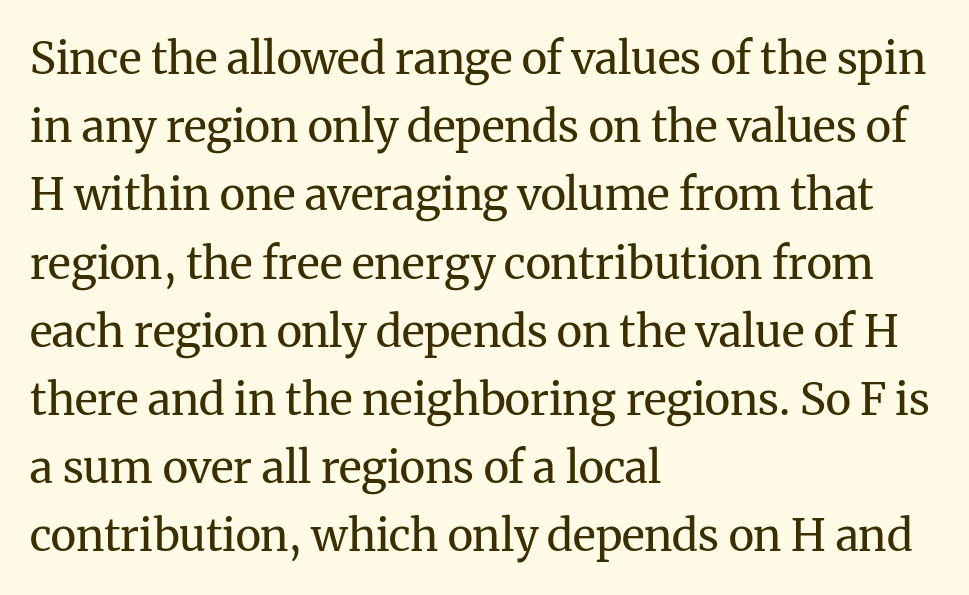
Looks like regular typesetting: each glyph gets only the width it needs. Rendered with straight, roman letterforms. No chunkiness to these letters — they're not bold. A typesetter would label this face a serif. The space between consecutive lines is moderate. The string is rendered with underlining switched off.
